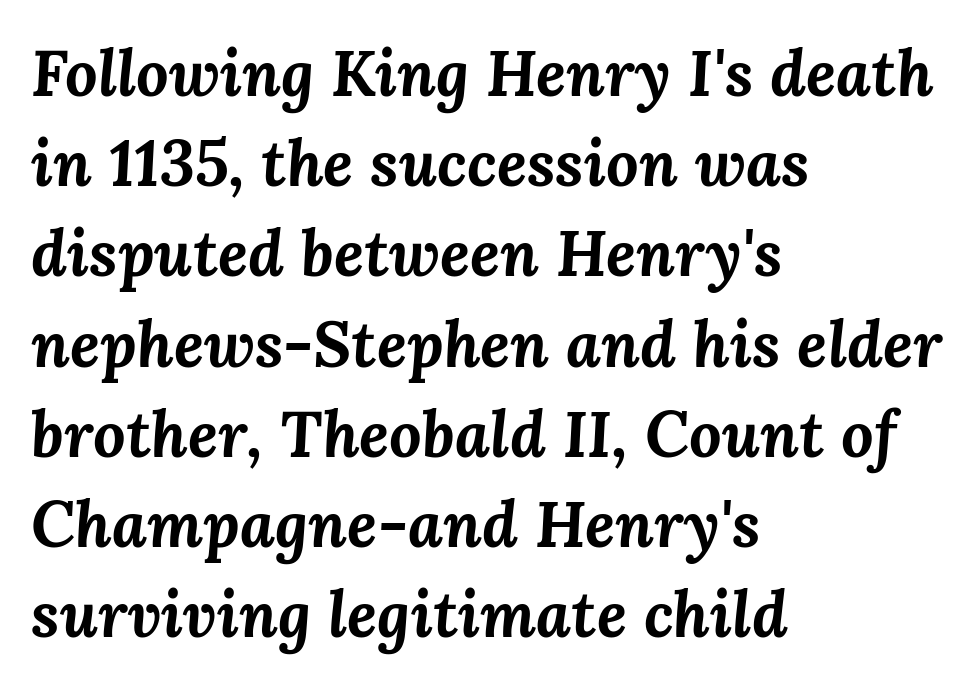
{"italic": "yes", "lean": "right", "slant_degrees": 3, "bold": "yes", "weight": "bold", "width": "normal", "stroke_contrast": "medium", "x_height": "medium", "monospaced": "no", "underline": "no", "align": "left", "line_spacing": "normal", "line_spacing_ratio": 1.41, "letter_spacing": "normal", "letter_spacing_em": 0.0, "glyph_px": 64}
